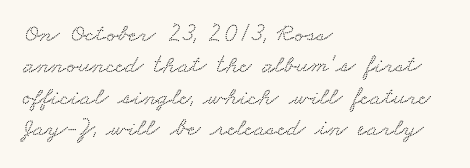
{"underline": "no", "align": "left", "line_spacing_ratio": 1.21, "letter_spacing": "normal", "letter_spacing_em": 0.0, "glyph_px": 26}
